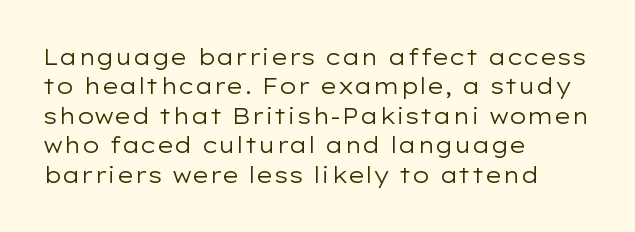
Bare-footed words on every line. Every stem runs plumb, perpendicular to the baseline. The typesetting does not lean heavy: it is not bold. Tracking value appears to be zero — textbook default spacing. The vertical gap from one line to the next is medium.
